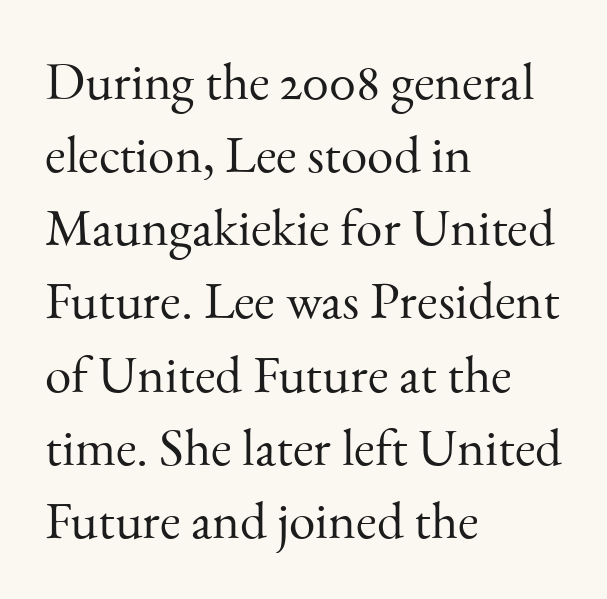
Horizontal bands of white between lines are of average thickness. The gap between lines stays unmarked. The rendering anchors every line to the left-hand side. Are there feet on the stems? There are — it's a serif. Weight: not bold — regular or lighter. The letterforms sit shoulder to shoulder at normal distance.
